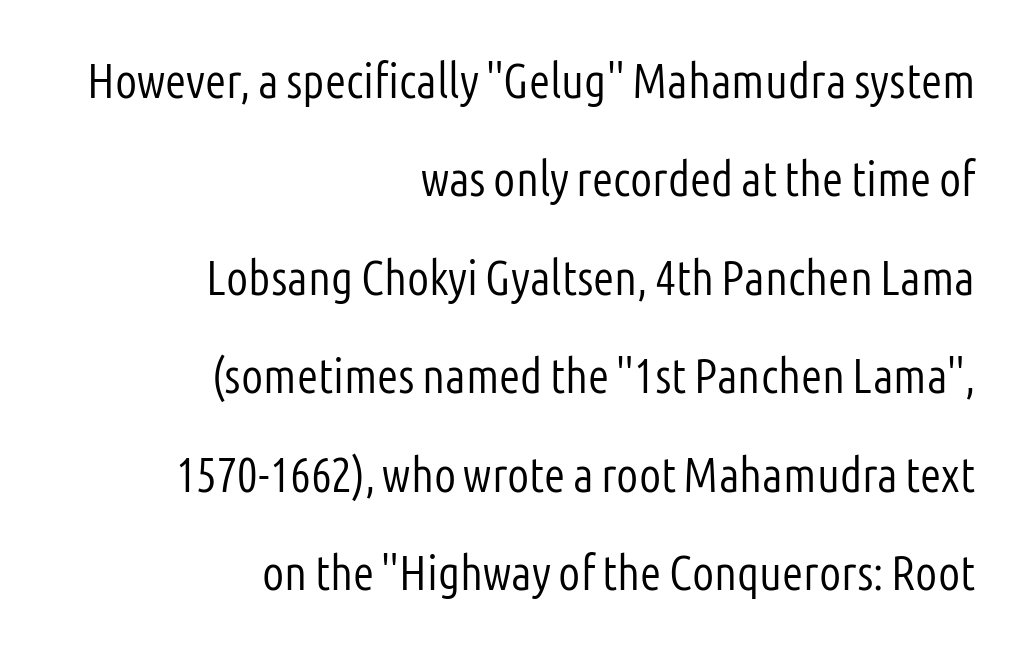
This is the regular roman posture of the typeface. The rendering shows plain stroke endings on the letterforms — a sans-serif design. Stroke mass is kept to a normal reading level or below. Anything drawn beneath the words? Only blank space. These lines are rendered in a variable-pitch font.
